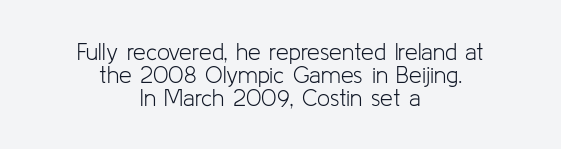
The lines are quadded center. The leading is snug, giving the passage a crowded texture. The passage shown is not bold in any degree. A typesetter would call this zero additional tracking.
